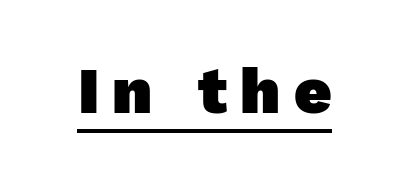
The image shows 65 px heavy sans-serif type; set unusually wide letter spacing (+0.2 em), underlined; a medium x-height.
